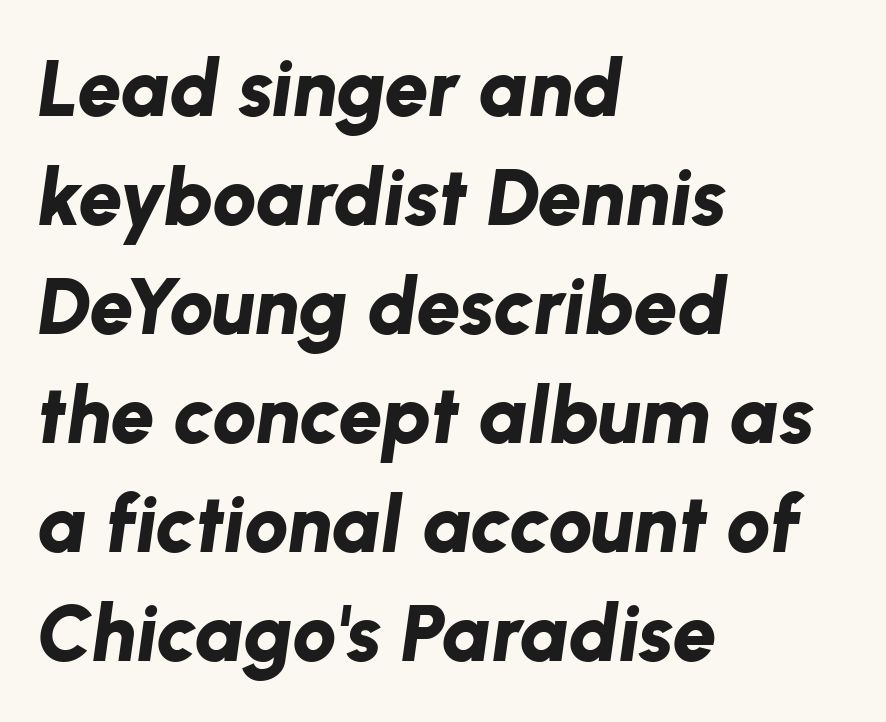
The image shows 79 px bold type, italic (leaning right); set left-aligned, normal line spacing (1.38x), normal letter spacing, not underlined; low stroke contrast and a medium x-height.
